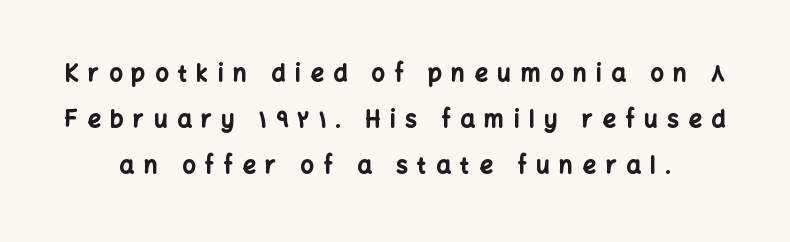
Q: Is the text bold? A: Yes.
Q: Is the text italic (slanted)? A: No, it is upright.
Q: Is the text underlined? A: No.
Q: Is the spacing between letters normal or unusually wide? A: Unusually wide.
Q: Is the spacing between lines tight, normal or loose? A: Loose.
